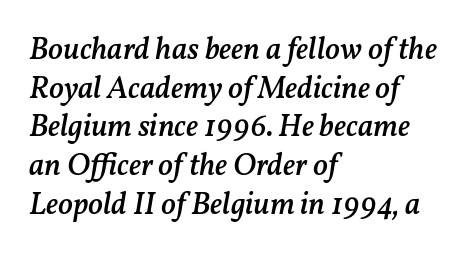
Observe the ordinary spacing: letters are neighbours, not strangers. Honestly, there is no underline to notice here at all. Quick note: italic. These words are printed semibold, heavier than regular yet not bold. Visually the block forms a straight wall on the left and a jagged coastline on the right. The face used here is proportionally spaced, like ordinary book or web type.
